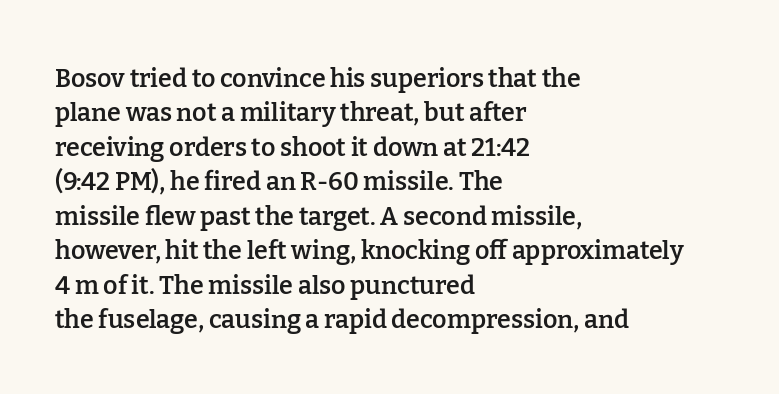
No italicization has been applied; the sample stays upright. Every letter is mildly thick-stroked: semibold rather than bold. The rag falls on the right side of this text block. The area under the type is left untouched.
